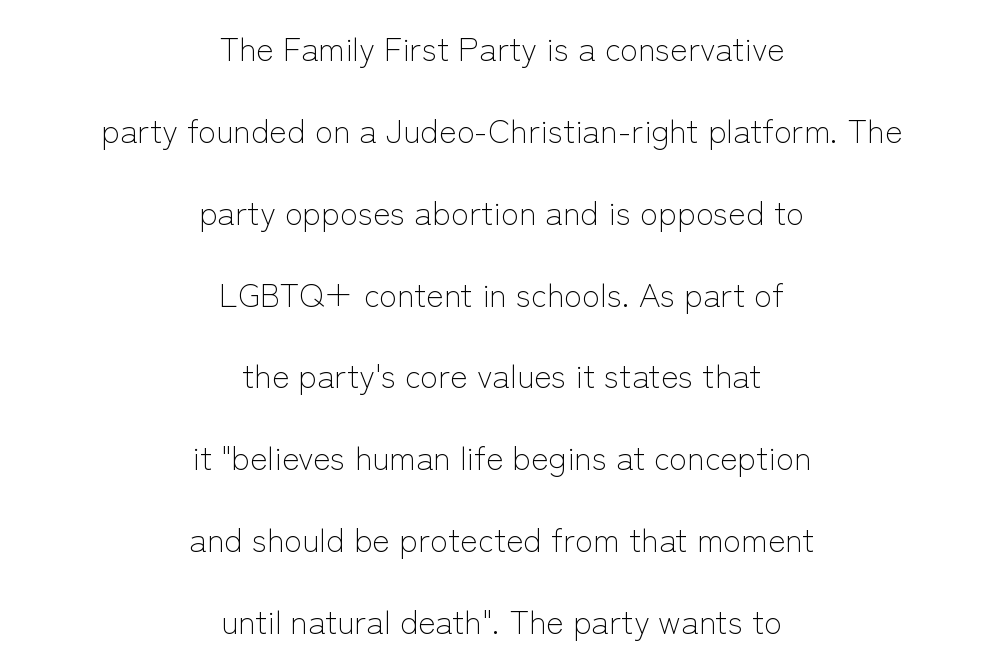
Q: Is the text bold? A: No.
Q: Is the text italic (slanted)? A: No, it is upright.
Q: Is the typeface a serif or a sans-serif typeface? A: Sans-serif.
Q: Is the text underlined? A: No.
Q: How is the paragraph aligned? A: Centered.
Q: Is the spacing between letters normal or unusually wide? A: Normal.
Q: Is the spacing between lines tight, normal or loose? A: Loose.
Q: Width (condensed, normal, or wide)? A: Normal.
Q: Stroke contrast? A: Low.
Q: x-height? A: Medium.
Q: Monospaced? A: No.
